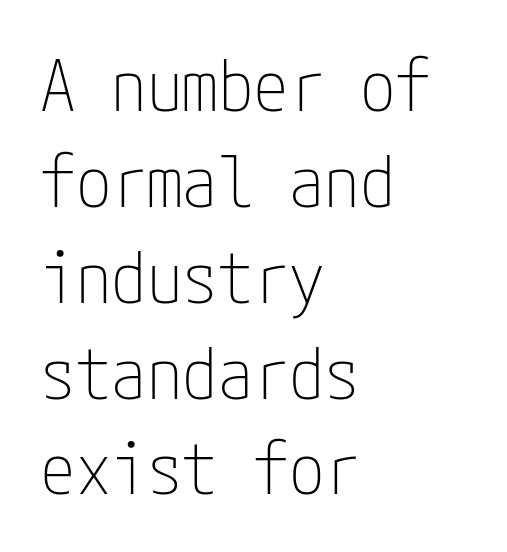
{"serif": "no", "italic": "no", "bold": "no", "weight": "thin", "width": "condensed", "stroke_contrast": "low", "x_height": "medium", "underline": "no", "align": "left", "line_spacing": "normal", "line_spacing_ratio": 1.35, "letter_spacing": "normal", "letter_spacing_em": 0.0, "glyph_px": 71}
